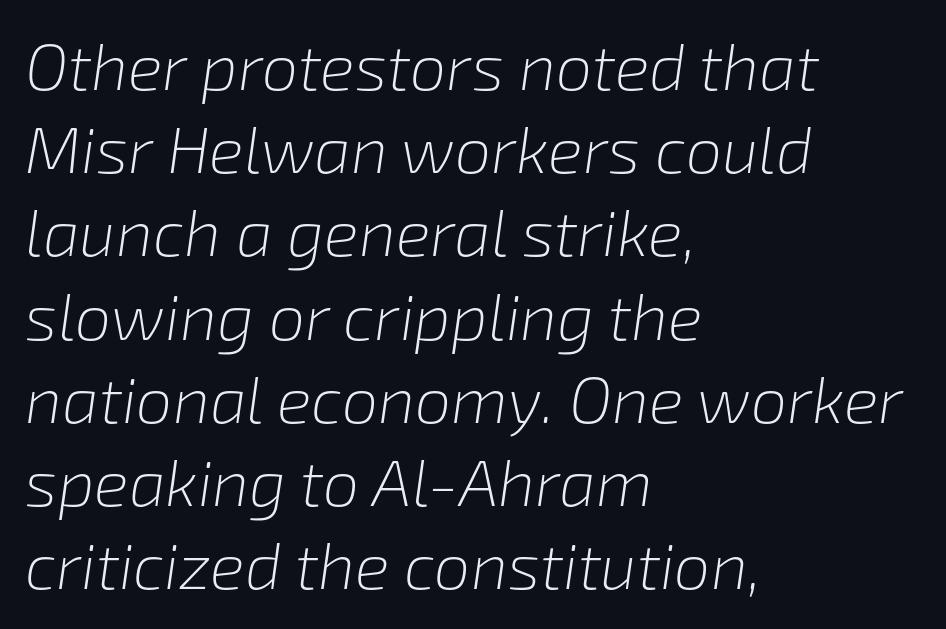
Looks like regular typesetting: each glyph gets only the width it needs. The weight tops out at a normal text grade. Compared with typical paragraphs, the rows here are spaced about the same. The glyphs look as if they've been sheared to an angle. Honestly, the letter spacing is just normal — you wouldn't notice it. Visually the block forms a straight wall on the left and a jagged coastline on the right.
